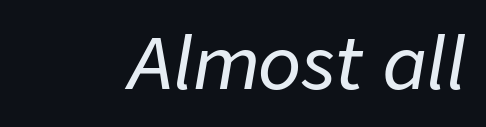
The image shows 71 px text type, italic (leaning right); set normal letter spacing, not underlined; low stroke contrast and a medium x-height.
